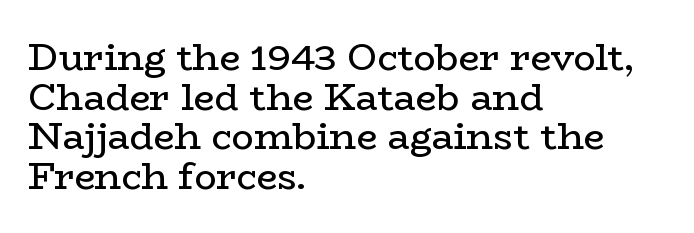
Q: Is the text bold? A: No.
Q: Is the text italic (slanted)? A: No, it is upright.
Q: Is the typeface a serif or a sans-serif typeface? A: Serif.
Q: Is the text underlined? A: No.
Q: How is the paragraph aligned? A: Left-aligned.
Q: Is the spacing between letters normal or unusually wide? A: Normal.
Q: Is the spacing between lines tight, normal or loose? A: Tight.
Q: Width (condensed, normal, or wide)? A: Wide.
Q: Stroke contrast? A: Low.
Q: x-height? A: Medium.
Q: Monospaced? A: No.
